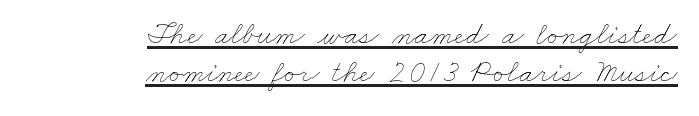
Q: Is the text bold? A: No.
Q: Is the text underlined? A: Yes.
Q: How is the paragraph aligned? A: Right-aligned.
Q: Is the spacing between letters normal or unusually wide? A: Normal.
Q: Width (condensed, normal, or wide)? A: Wide.
Q: Stroke contrast? A: Low.
Q: x-height? A: Small.
Q: Monospaced? A: No.
